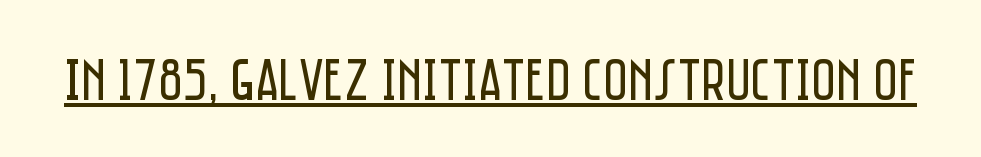
{"serif": "no", "italic": "no", "bold": "no", "weight": "regular", "width": "condensed", "stroke_contrast": "low", "x_height": "large", "monospaced": "no", "underline": "yes", "letter_spacing": "normal", "letter_spacing_em": 0.0, "glyph_px": 60}
